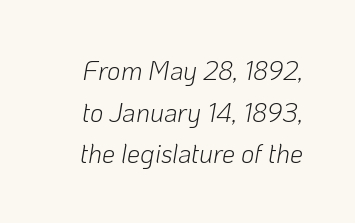
The image shows 26 px text type, italic (leaning right); set normal line spacing (1.6x), normal letter spacing, not underlined.
